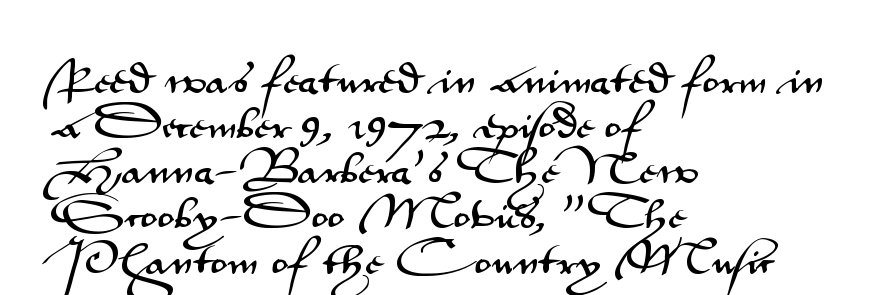
Reading down the column, the eye jumps a familiar distance to each next line. These lines are rendered in a variable-pitch font. Reading down the block, your eye returns to a fixed left position each line. Has an underline been added? It has not. Letter spacing: default.
